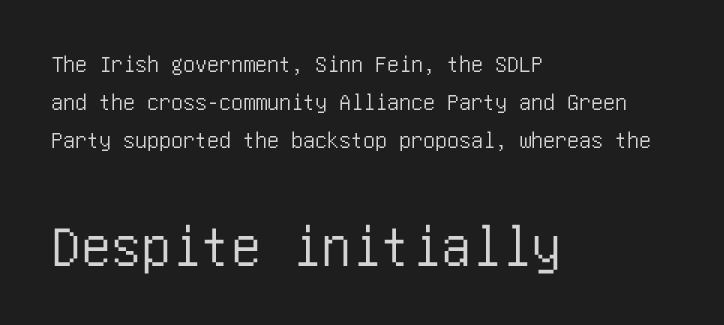
{"serif": "no", "italic": "no", "width": "condensed", "stroke_contrast": "low", "x_height": "large", "underline": "no", "align": "left", "line_spacing": "normal", "line_spacing_ratio": 1.58, "letter_spacing": "normal", "letter_spacing_em": 0.0, "larger_block": "second", "size_ratio": 2.5, "glyph_px": 60}
